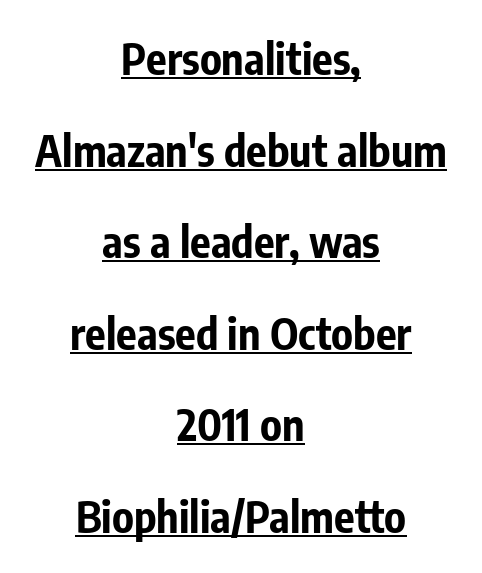
Q: Is the text bold? A: Yes.
Q: Is the text italic (slanted)? A: No, it is upright.
Q: Is the typeface a serif or a sans-serif typeface? A: Sans-serif.
Q: Is the text underlined? A: Yes.
Q: How is the paragraph aligned? A: Centered.
Q: Is the spacing between letters normal or unusually wide? A: Normal.
Q: Is the spacing between lines tight, normal or loose? A: Loose.
Q: Width (condensed, normal, or wide)? A: Condensed.
Q: Stroke contrast? A: Low.
Q: x-height? A: Medium.
Q: Monospaced? A: No.
